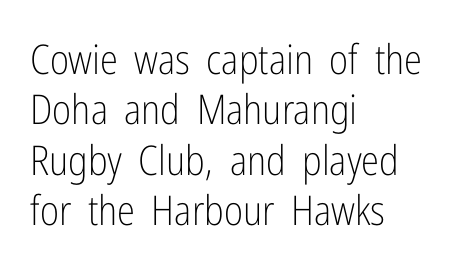
The image shows 41 px light, condensed sans-serif type, upright; set left-aligned, line spacing 1.23x, normal letter spacing, not underlined; low stroke contrast and a medium x-height.
